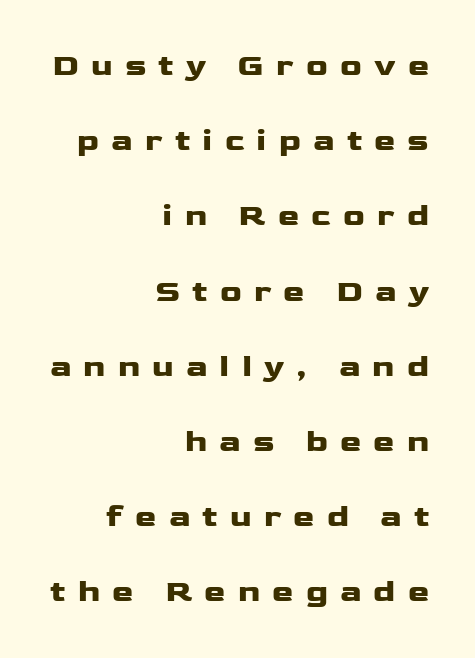
In terms of posture, this sample is upright. The passage shown is emphatically bold. Tracking value appears strongly positive — letters spread wide. This sample has the flowing, uneven cadence of proportional lettering. Alignment: flush right. Are there feet on the stems? There aren't — it's a sans.
